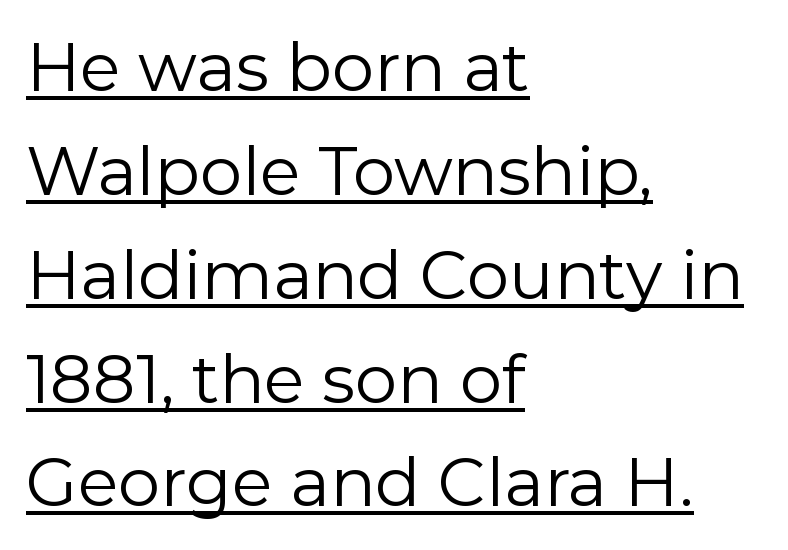
Q: Is the text bold? A: No.
Q: Is the text italic (slanted)? A: No, it is upright.
Q: Is the typeface a serif or a sans-serif typeface? A: Sans-serif.
Q: Is the text underlined? A: Yes.
Q: How is the paragraph aligned? A: Left-aligned.
Q: Is the spacing between letters normal or unusually wide? A: Normal.
Q: Is the spacing between lines tight, normal or loose? A: Normal.
Q: Width (condensed, normal, or wide)? A: Normal.
Q: Stroke contrast? A: Low.
Q: x-height? A: Medium.
Q: Monospaced? A: No.
